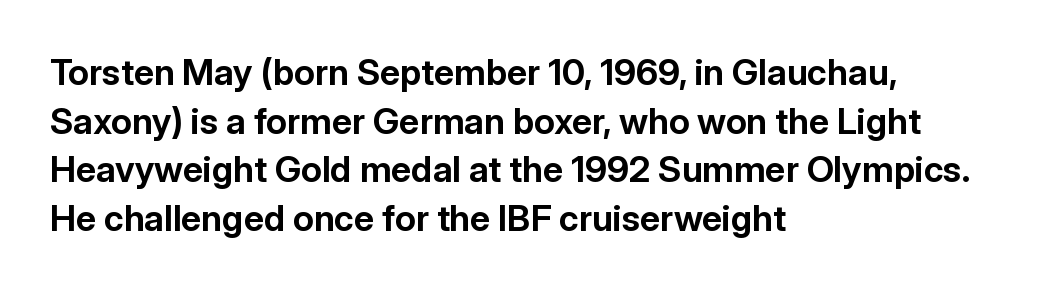
The rendering uses a bold face; every stroke is thick and dark. The passage shown is typed in a proportional face where columns would drift. The axis of the letterforms is exactly vertical. If you measured baseline to baseline, you'd find a middling distance. Reading down the block, your eye returns to a fixed left position each line.
